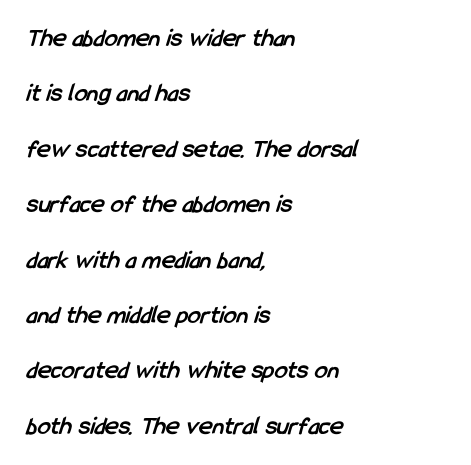
The sample has been set heavy, in full bold. Regarding leading, the lines here are spaced well apart. Characters follow at the spacing the type designer built in. The area under the type is left untouched. All the whitespace from short lines collects on the right.
